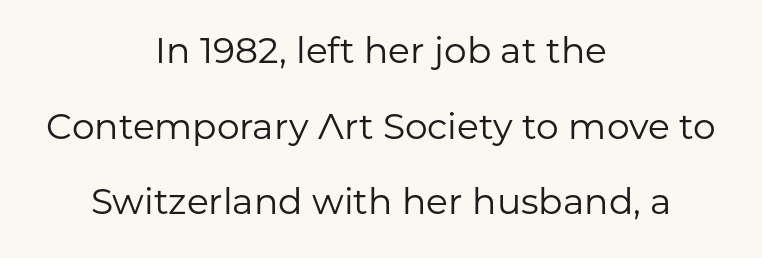
{"serif": "no", "italic": "no", "bold": "no", "weight": "regular", "width": "normal", "stroke_contrast": "low", "x_height": "medium", "monospaced": "no", "underline": "no", "align": "center", "line_spacing": "loose", "line_spacing_ratio": 2.1, "letter_spacing": "normal", "letter_spacing_em": 0.0, "glyph_px": 36}
